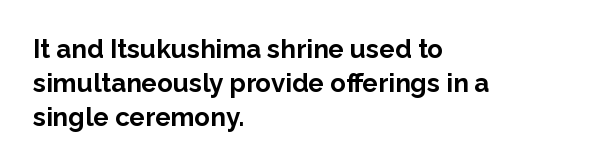
Notice how the stems are strictly vertical — no italics here. The passage shown is emphatically bold. Students, observe: this is what conventionally led text looks like. You could call the tracking neutral — neither tight nor loose. The ragged edge is on the right, which tells us the setting is flush left. Descenders are the only things crossing below the line.
